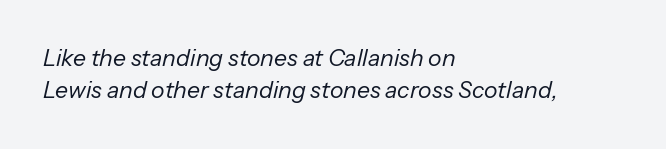
Q: Is the text bold? A: No.
Q: Is the text italic (slanted)? A: Yes, it leans right by about 13 degrees.
Q: Is the text underlined? A: No.
Q: How is the paragraph aligned? A: Left-aligned.
Q: Is the spacing between letters normal or unusually wide? A: Normal.
Q: Is the spacing between lines tight, normal or loose? A: Normal.
